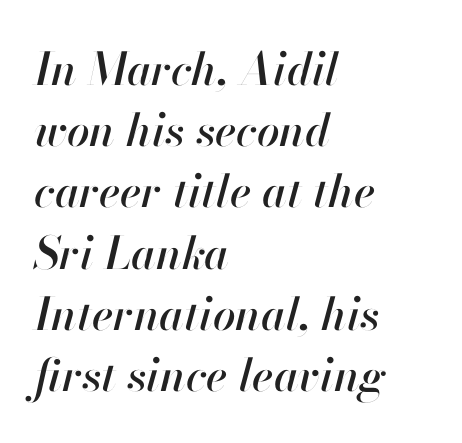
The image shows 45 px text type, italic (leaning right); set left-aligned, normal line spacing (1.36x), normal letter spacing, not underlined; high stroke contrast and a small x-height.
